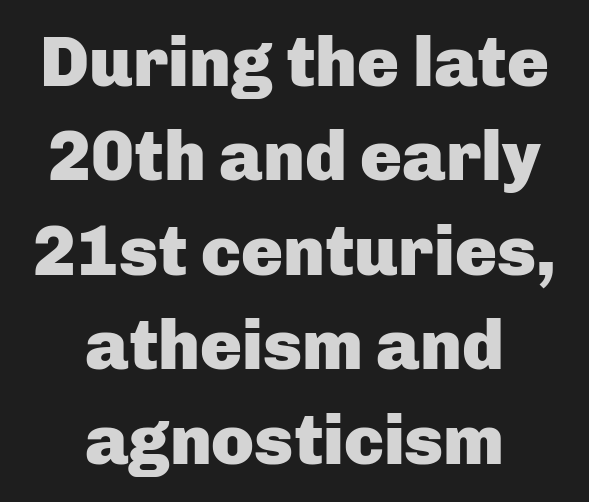
The image shows 70 px heavy sans-serif type, upright; set centered, normal line spacing (1.35x), normal letter spacing, not underlined; low stroke contrast and a medium x-height.
